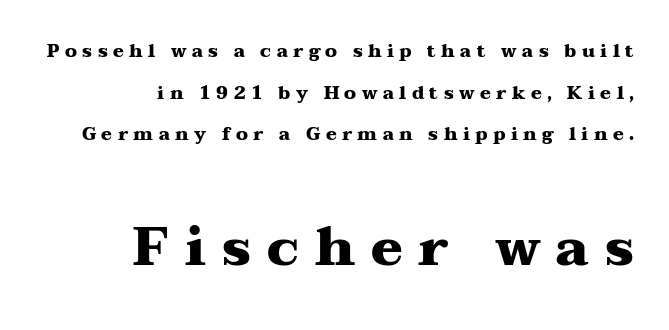
{"serif": "yes", "italic": "no", "bold": "yes", "weight": "heavy", "width": "wide", "stroke_contrast": "medium", "x_height": "medium", "monospaced": "no", "underline": "no", "align": "right", "line_spacing": "loose", "line_spacing_ratio": 2.31, "letter_spacing": "wide", "letter_spacing_em": 0.3, "larger_block": "second", "size_ratio": 2.94, "glyph_px": 53}
